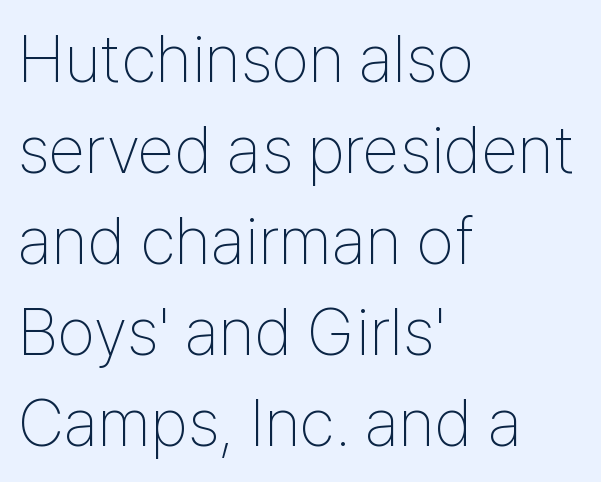
Each new line begins a customary step beneath the previous one. The letters sit at their default tracking, neither squeezed nor spread. Rendered with straight, roman letterforms. Character widths vary here, with narrow letters taking less room than wide ones. All the whitespace from short lines collects on the right.
